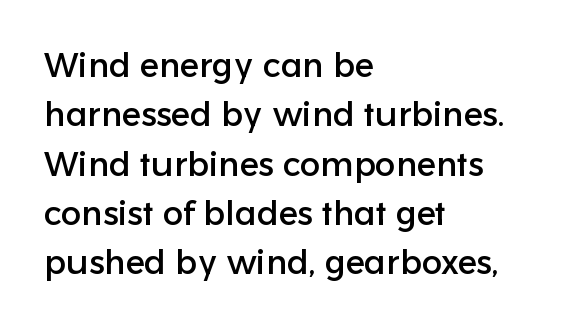
Q: Is the text italic (slanted)? A: No, it is upright.
Q: Is the typeface a serif or a sans-serif typeface? A: Sans-serif.
Q: Is the text underlined? A: No.
Q: How is the paragraph aligned? A: Left-aligned.
Q: Is the spacing between letters normal or unusually wide? A: Normal.
Q: Is the spacing between lines tight, normal or loose? A: Normal.
Q: Width (condensed, normal, or wide)? A: Normal.
Q: Stroke contrast? A: Low.
Q: x-height? A: Medium.
Q: Monospaced? A: No.
